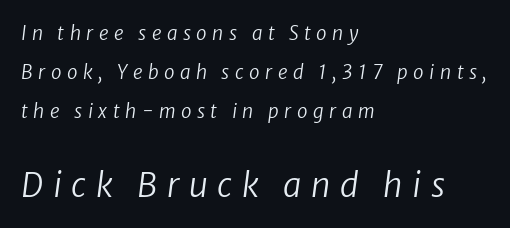
{"italic": "yes", "lean": "right", "slant_degrees": 8, "bold": "no", "weight": "regular", "width": "normal", "stroke_contrast": "low", "x_height": "medium", "monospaced": "no", "underline": "no", "align": "left", "line_spacing": "loose", "line_spacing_ratio": 2.04, "letter_spacing": "wide", "letter_spacing_em": 0.29, "larger_block": "second", "size_ratio": 1.74, "glyph_px": 33}
